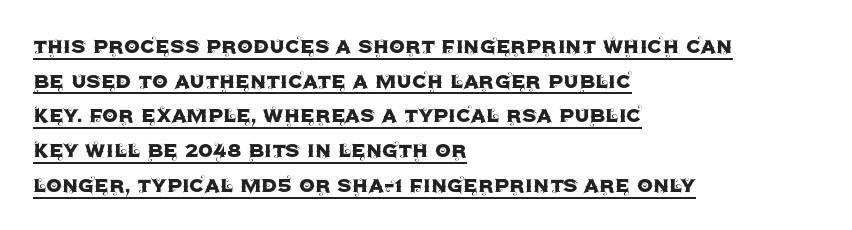
{"italic": "no", "underline": "yes", "align": "left", "line_spacing": "normal", "line_spacing_ratio": 1.39, "letter_spacing": "normal", "letter_spacing_em": 0.0, "glyph_px": 25}
